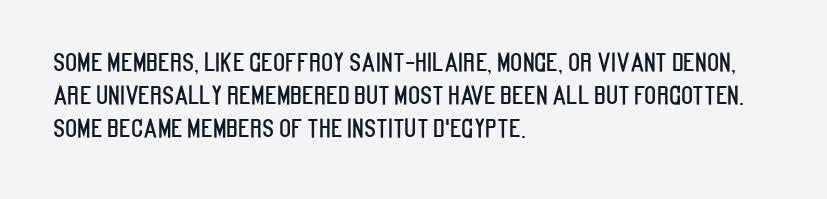
{"italic": "no", "underline": "no", "align": "left", "line_spacing": "normal", "line_spacing_ratio": 1.33, "letter_spacing": "normal", "letter_spacing_em": 0.0, "glyph_px": 25}
